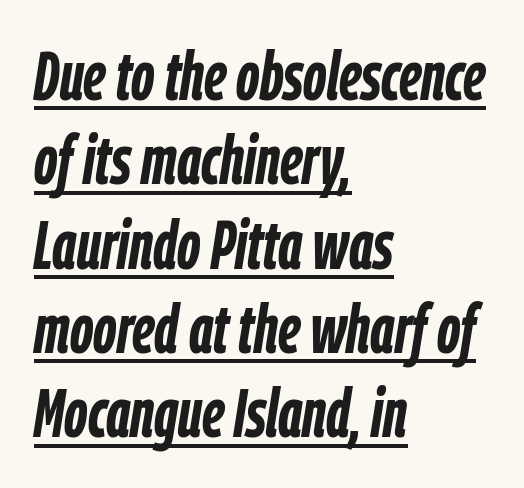
Q: Is the text bold? A: Yes.
Q: Is the text italic (slanted)? A: Yes, it leans right by about 9 degrees.
Q: Is the text underlined? A: Yes.
Q: How is the paragraph aligned? A: Left-aligned.
Q: Is the spacing between letters normal or unusually wide? A: Normal.
Q: Width (condensed, normal, or wide)? A: Condensed.
Q: Stroke contrast? A: Low.
Q: x-height? A: Medium.
Q: Monospaced? A: No.
